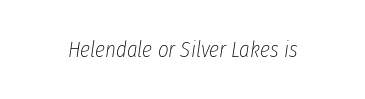
On a weight scale, this lands at 450 or below. The horizontal fit of the characters is conventional and even. The glyphs are unaccompanied by any horizontal stroke below them. The lettering tilts uniformly, giving the passage an italic look.
